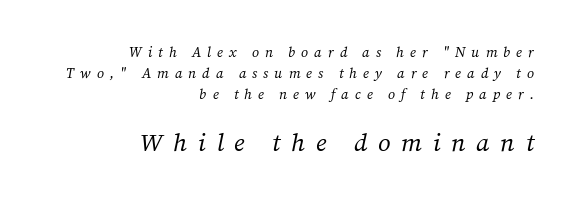
Q: Is the text bold? A: No.
Q: Is the text italic (slanted)? A: Yes, it leans right by about 12 degrees.
Q: Is the text underlined? A: No.
Q: How is the paragraph aligned? A: Right-aligned.
Q: Is the spacing between letters normal or unusually wide? A: Unusually wide.
Q: Is the spacing between lines tight, normal or loose? A: Normal.
Q: Which block of text is set in a larger size, the first (top) or the second (bottom)? A: The second (bottom) one.
